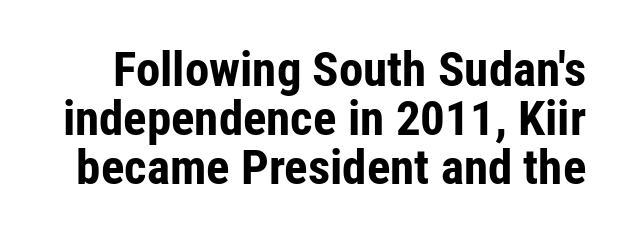
These lines carry a lot of weight — the face is fully bold. Rule under the text: the space is simply empty. Regarding serifs, this sample does without them. The gaps between neighbouring characters are ordinary and unremarkable.
